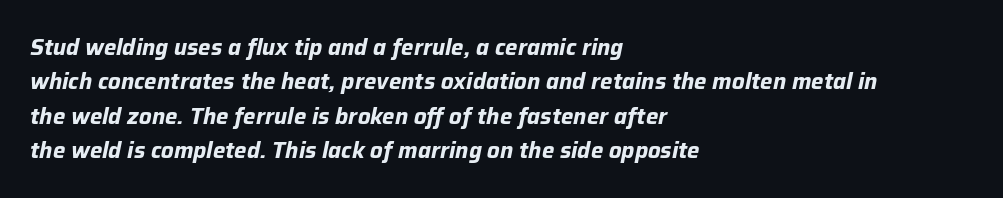
The image shows 22 px bold type, italic (leaning right); set left-aligned, normal line spacing (1.56x), normal letter spacing, not underlined.
